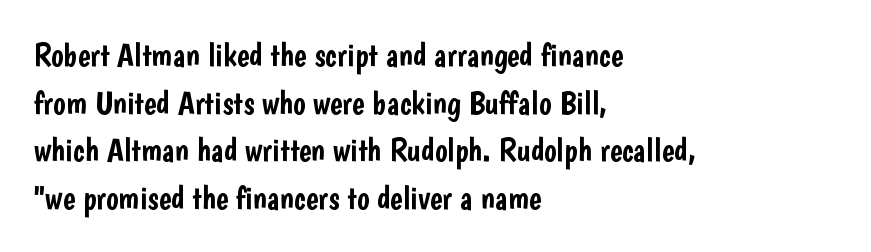
This rendering employs a face without finishing strokes, i.e., a sans-serif. Compared with typical paragraphs, the rows here are spaced about the same. A classic flush-left, rag-right setting is used for this passage. Varying glyph widths throughout — classic text-font behaviour. Tracking here is standard; glyphs follow each other at the usual distance.
